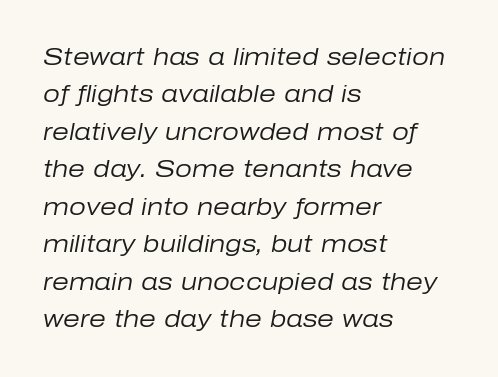
Q: Is the text bold? A: No.
Q: Is the text italic (slanted)? A: Yes, it leans right by about 10 degrees.
Q: Is the text underlined? A: No.
Q: How is the paragraph aligned? A: Left-aligned.
Q: Is the spacing between letters normal or unusually wide? A: Normal.
Q: Is the spacing between lines tight, normal or loose? A: Normal.
